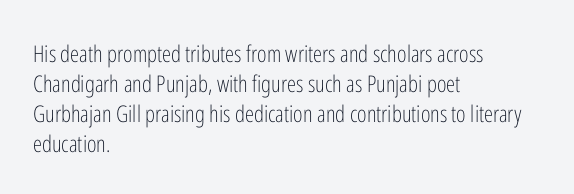
The lines are quadded left. The font sits on the lighter half of the weight spectrum, regular included. Tracking here is standard; glyphs follow each other at the usual distance. Italic? Not at all — the glyphs are vertical. Rule under the text: the space is simply empty.
